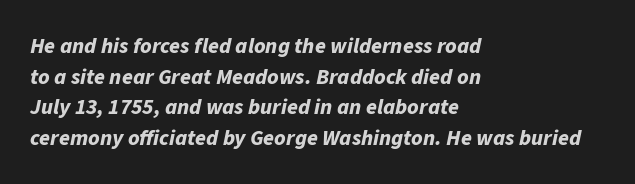
The image shows 22 px bold type, italic (leaning right); set left-aligned, normal line spacing (1.39x), normal letter spacing, not underlined.
